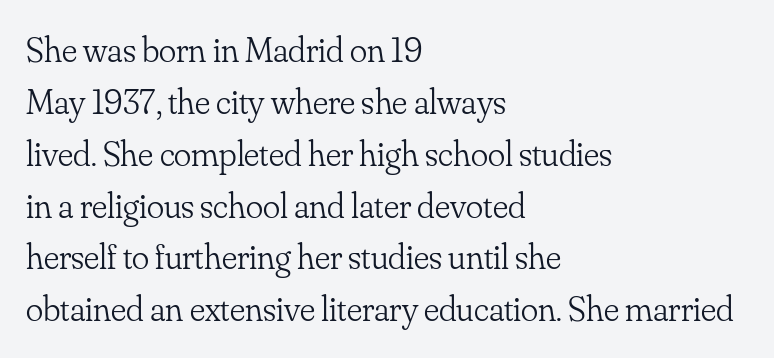
Q: Is the text bold? A: No.
Q: Is the text italic (slanted)? A: No, it is upright.
Q: Is the typeface a serif or a sans-serif typeface? A: Serif.
Q: Is the text underlined? A: No.
Q: How is the paragraph aligned? A: Left-aligned.
Q: Is the spacing between letters normal or unusually wide? A: Normal.
Q: Is the spacing between lines tight, normal or loose? A: Normal.
Q: Width (condensed, normal, or wide)? A: Normal.
Q: Stroke contrast? A: Low.
Q: x-height? A: Small.
Q: Monospaced? A: No.
